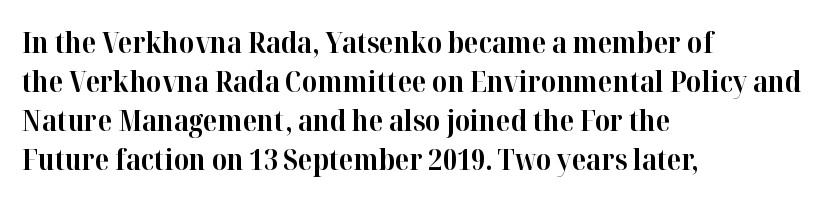
Q: Is the text bold? A: Yes.
Q: Is the text italic (slanted)? A: No, it is upright.
Q: Is the typeface a serif or a sans-serif typeface? A: Serif.
Q: Is the text underlined? A: No.
Q: How is the paragraph aligned? A: Left-aligned.
Q: Is the spacing between letters normal or unusually wide? A: Normal.
Q: Is the spacing between lines tight, normal or loose? A: Normal.
Q: Width (condensed, normal, or wide)? A: Normal.
Q: Stroke contrast? A: High.
Q: x-height? A: Medium.
Q: Monospaced? A: No.
